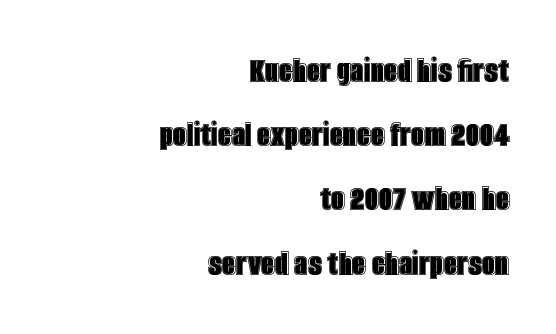
Q: Is the text italic (slanted)? A: No, it is upright.
Q: Is the text underlined? A: No.
Q: How is the paragraph aligned? A: Right-aligned.
Q: Is the spacing between letters normal or unusually wide? A: Normal.
Q: Is the spacing between lines tight, normal or loose? A: Normal.
Q: Width (condensed, normal, or wide)? A: Condensed.
Q: x-height? A: Large.
Q: Monospaced? A: No.
